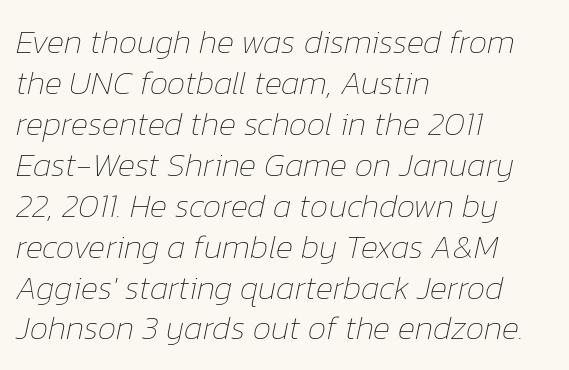
Has an underline been added? It has not. Each stroke keeps to a modest, everyday thickness or less. The rag falls on the right side of this text block. The face used here has a pronounced slope to its letters.
